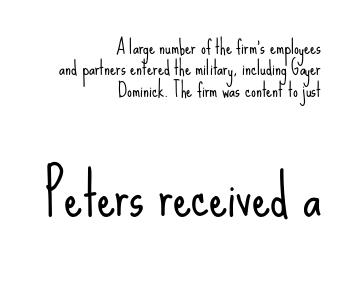
Q: Is the text bold? A: No.
Q: Is the text italic (slanted)? A: No, it is upright.
Q: Is the typeface a serif or a sans-serif typeface? A: Sans-serif.
Q: Is the text underlined? A: No.
Q: How is the paragraph aligned? A: Right-aligned.
Q: Is the spacing between letters normal or unusually wide? A: Normal.
Q: Is the spacing between lines tight, normal or loose? A: Tight.
Q: Which block of text is set in a larger size, the first (top) or the second (bottom)? A: The second (bottom) one.
Q: Width (condensed, normal, or wide)? A: Condensed.
Q: Stroke contrast? A: Low.
Q: x-height? A: Small.
Q: Monospaced? A: No.
